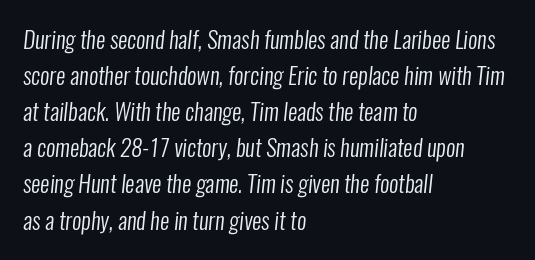
The image shows 23 px text type; set left-aligned, normal line spacing (1.57x), normal letter spacing, not underlined.
